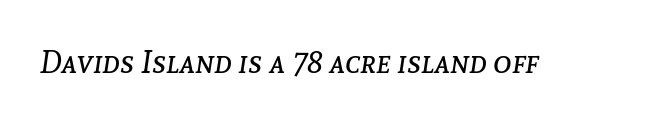
Would a proofreader flag this as italicized? Yes. Weight: in the light-to-regular range. Proportional: the letters do not fall into vertical columns. Beneath every word, the page is bare. Default kerning and tracking; the words read as compact shapes.
